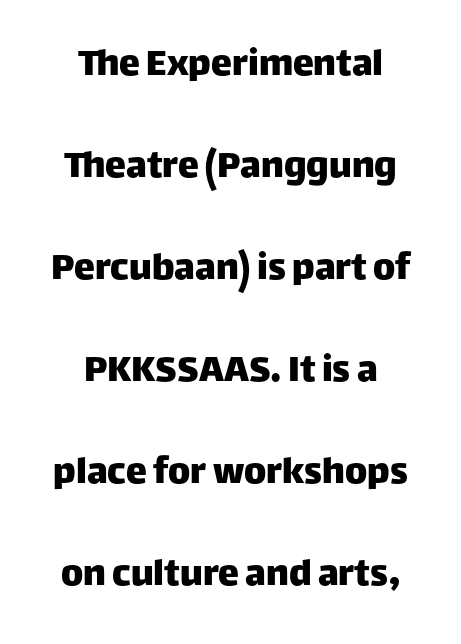
{"serif": "no", "italic": "no", "width": "normal", "stroke_contrast": "low", "x_height": "large", "monospaced": "no", "underline": "no", "align": "center", "line_spacing": "loose", "line_spacing_ratio": 2.43, "letter_spacing": "normal", "letter_spacing_em": 0.0, "glyph_px": 42}
